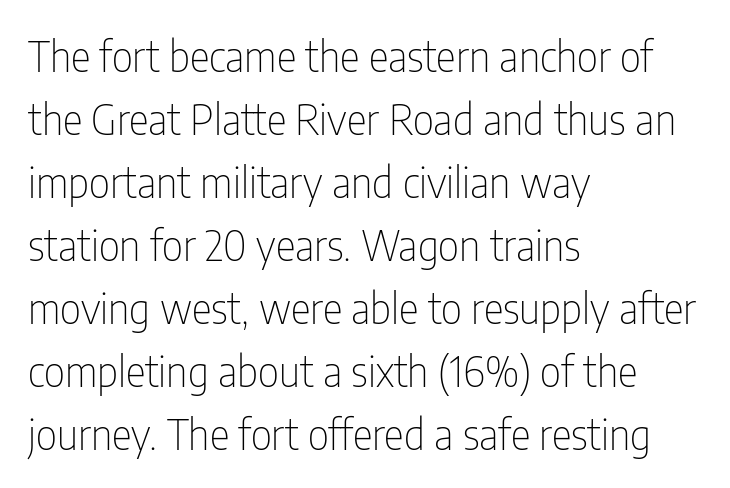
The image shows 42 px thin, condensed sans-serif type, upright; set left-aligned, normal line spacing (1.5x), normal letter spacing, not underlined; low stroke contrast and a medium x-height.
